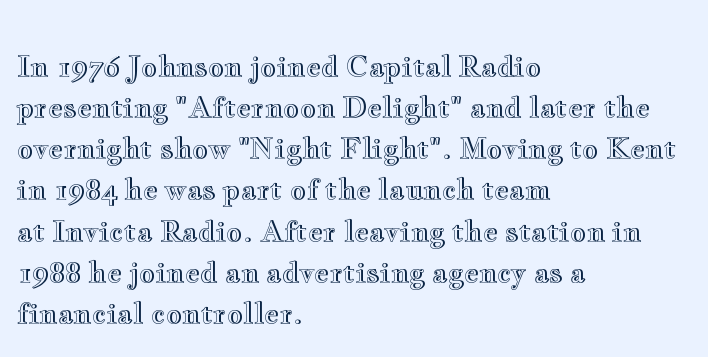
The image shows 28 px wide type, upright; set left-aligned, normal line spacing (1.47x), normal letter spacing, not underlined; a small x-height.
